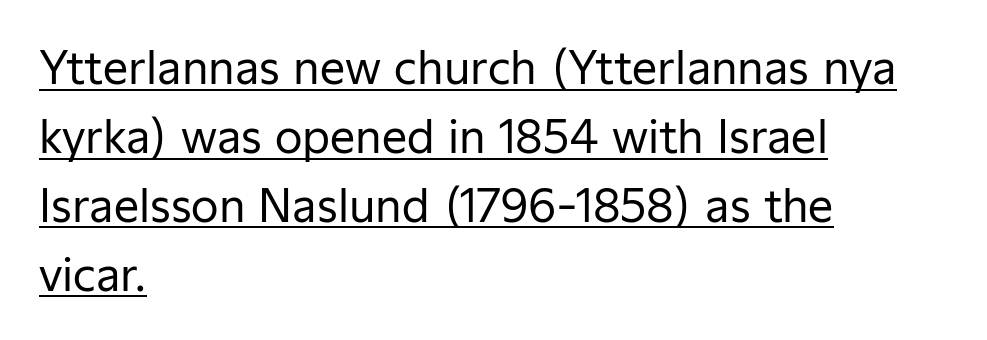
Caption: standard tracking, unaltered. Posture: vertical. Regarding serifs, this sample does without them. If you drew a ruler down the left edge, every line would touch it. You could not count columns in this text — the font is proportionally spaced. Each new line begins a customary step beneath the previous one.
